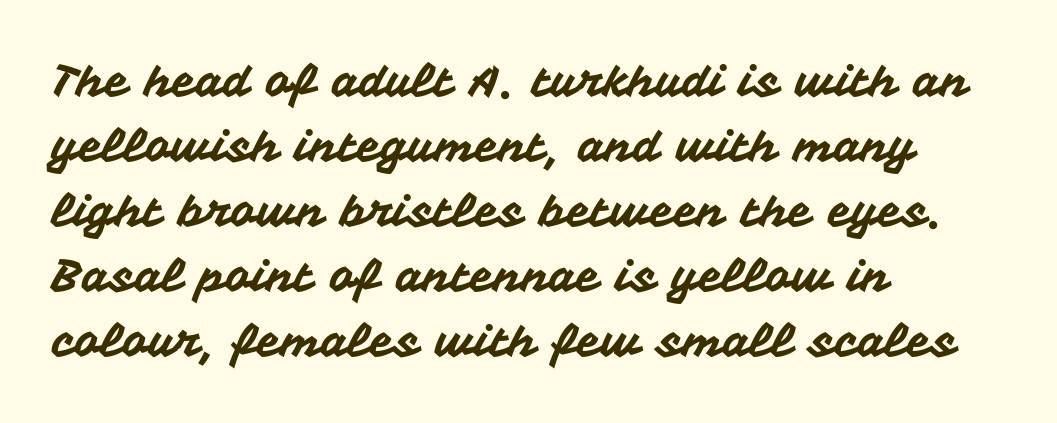
{"serif": "no", "width": "normal", "stroke_contrast": "medium", "x_height": "medium", "monospaced": "no", "underline": "no", "align": "left", "line_spacing": "normal", "line_spacing_ratio": 1.48, "letter_spacing": "normal", "letter_spacing_em": 0.0, "glyph_px": 44}
